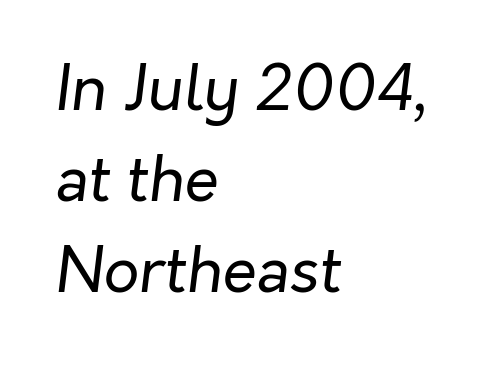
The rows are spaced the way most documents space them. This is oblique type, the kind used for emphasis or titles. The paragraph shown leans on its left margin. Unmarked baselines from the first word to the last.
